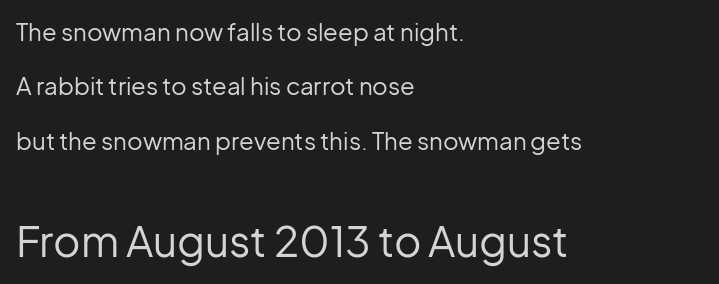
{"serif": "no", "italic": "no", "bold": "no", "weight": "regular", "width": "normal", "stroke_contrast": "low", "x_height": "medium", "monospaced": "no", "underline": "no", "align": "left", "line_spacing": "loose", "line_spacing_ratio": 2.27, "letter_spacing": "normal", "letter_spacing_em": 0.0, "larger_block": "second", "size_ratio": 1.75, "glyph_px": 42}
